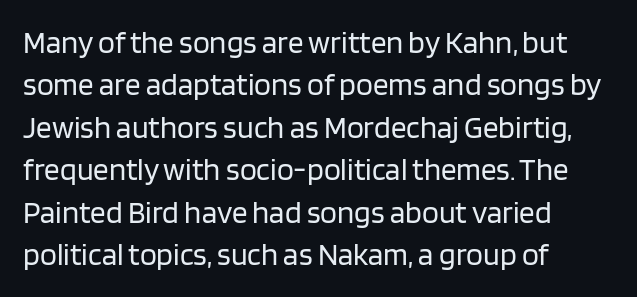
The image shows 31 px regular-weight sans-serif type, upright; set left-aligned, normal line spacing (1.37x), normal letter spacing, not underlined; low stroke contrast and a large x-height.
